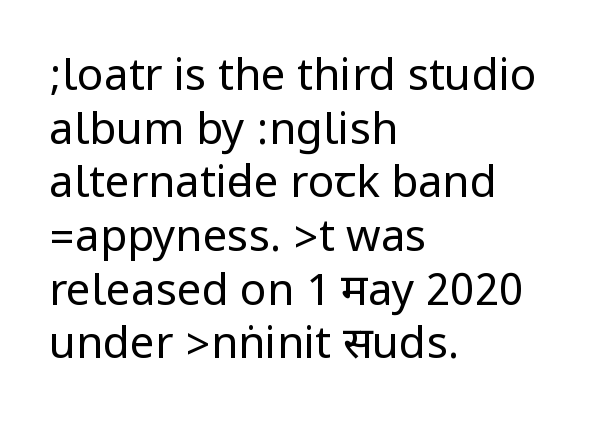
Q: Is the text bold? A: No.
Q: Is the text italic (slanted)? A: No, it is upright.
Q: Is the typeface a serif or a sans-serif typeface? A: Sans-serif.
Q: Is the text underlined? A: No.
Q: How is the paragraph aligned? A: Left-aligned.
Q: Is the spacing between letters normal or unusually wide? A: Normal.
Q: Width (condensed, normal, or wide)? A: Condensed.
Q: Stroke contrast? A: Low.
